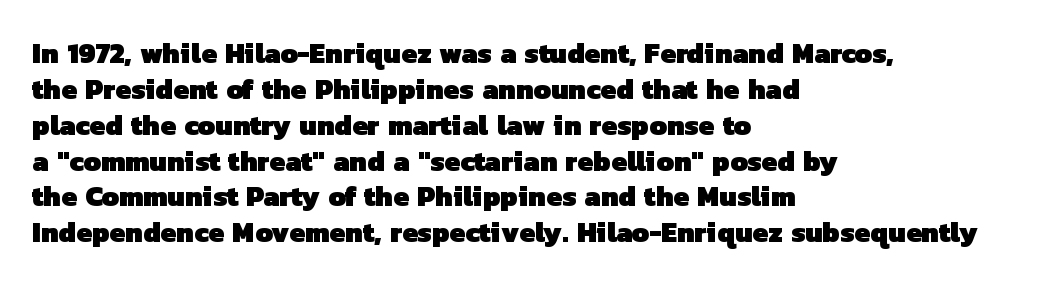
{"serif": "no", "bold": "yes", "weight": "heavy", "width": "normal", "stroke_contrast": "low", "x_height": "medium", "monospaced": "no", "underline": "no", "align": "left", "line_spacing": "normal", "line_spacing_ratio": 1.28, "letter_spacing": "normal", "letter_spacing_em": 0.0, "glyph_px": 28}
